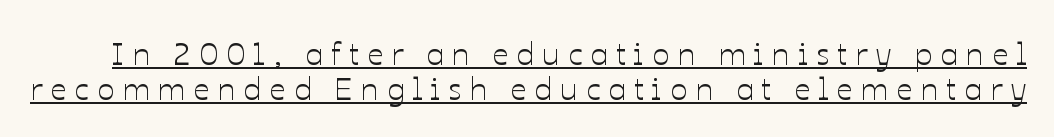
There is plenty of visible air inserted between adjacent glyphs. Do the letters lean? They stand straight. Character widths vary here, with narrow letters taking less room than wide ones. Underlined type.
